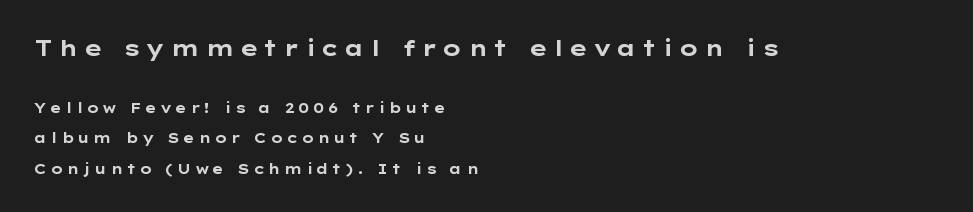
{"italic": "no", "bold": "yes", "underline": "no", "align": "left", "line_spacing": "loose", "line_spacing_ratio": 2.16, "letter_spacing": "wide", "letter_spacing_em": 0.22, "larger_block": "first", "size_ratio": 1.57, "glyph_px": 22}
